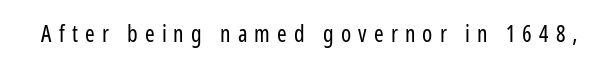
The image shows 23 px text type, upright; set unusually wide letter spacing (+0.31 em), not underlined.
